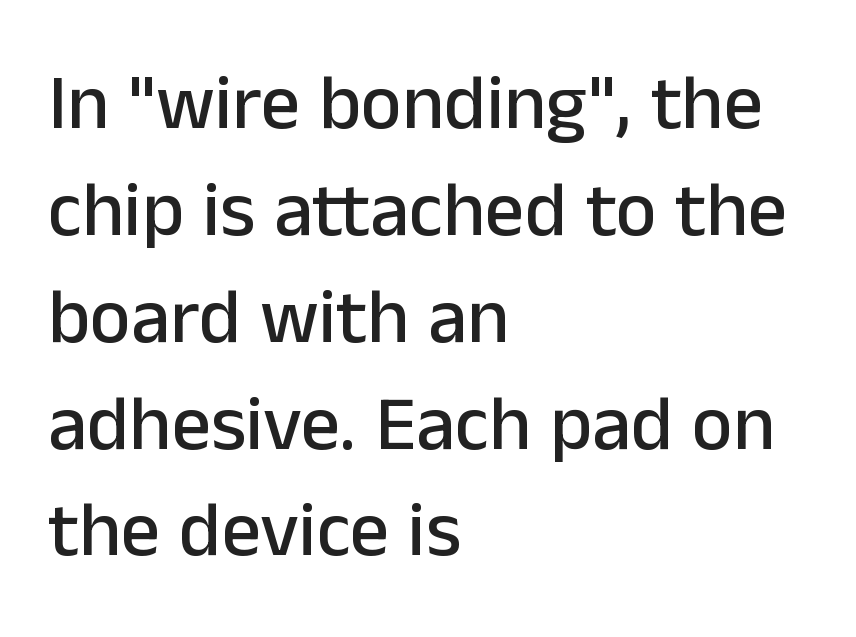
{"serif": "no", "italic": "no", "width": "normal", "stroke_contrast": "low", "x_height": "medium", "monospaced": "no", "underline": "no", "align": "left", "line_spacing": "normal", "line_spacing_ratio": 1.37, "letter_spacing": "normal", "letter_spacing_em": 0.0, "glyph_px": 78}
